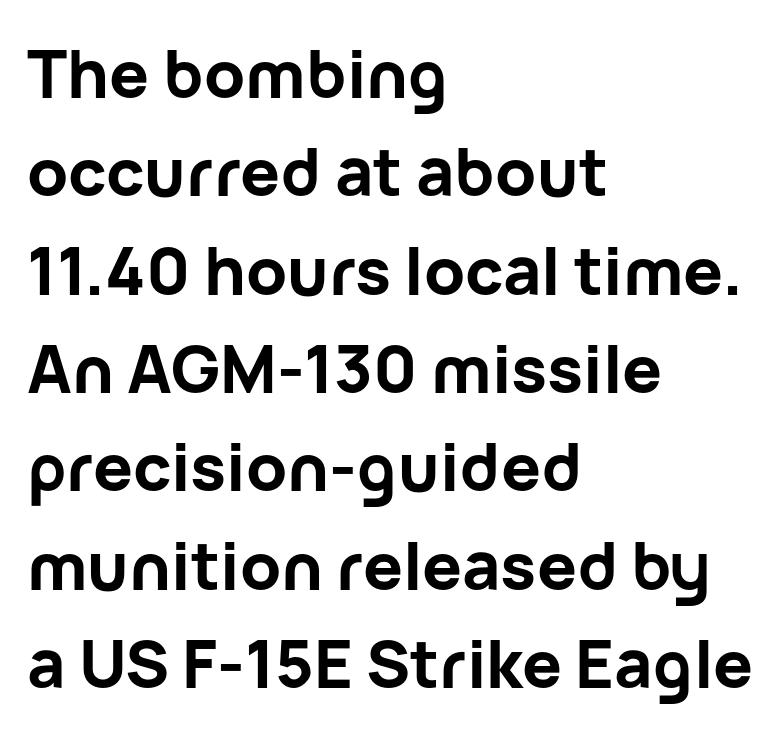
Students, observe: this is what conventionally led text looks like. Between one letter and the next there's only the usual sliver of space. This is the regular roman posture of the typeface. Bold? Absolutely — the strokes are thick and heavy. Short and long lines alike share a common starting point at left.
